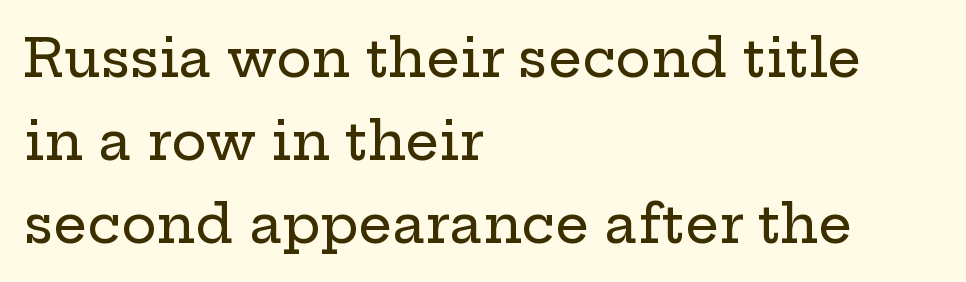
The foot of each line stays bare and open. Does the type have serifs? Yes, each stem ends in a small foot. You could not count columns in this text — the font is proportionally spaced. The lettering holds an erect, upright posture throughout.
